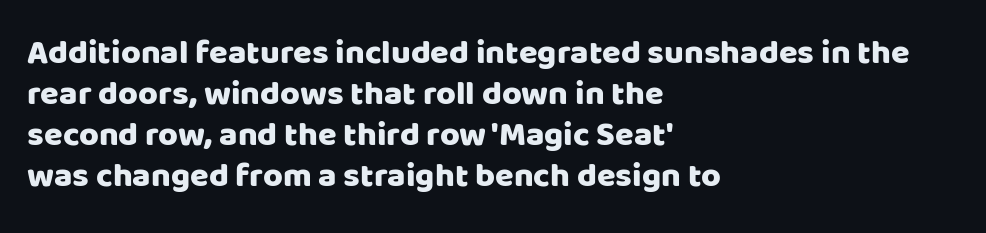
Q: Is the text italic (slanted)? A: No, it is upright.
Q: Is the typeface a serif or a sans-serif typeface? A: Sans-serif.
Q: Is the text underlined? A: No.
Q: How is the paragraph aligned? A: Left-aligned.
Q: Is the spacing between letters normal or unusually wide? A: Normal.
Q: Width (condensed, normal, or wide)? A: Normal.
Q: Stroke contrast? A: Low.
Q: x-height? A: Large.
Q: Monospaced? A: No.
